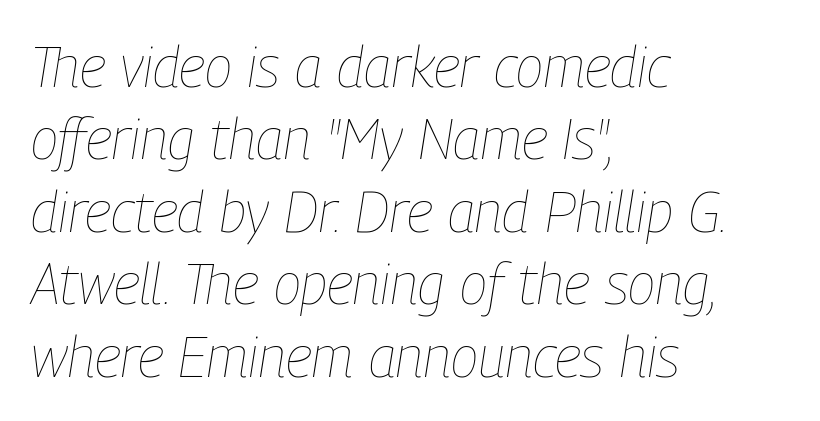
The image shows 57 px thin, condensed type, italic (leaning right); set left-aligned, normal line spacing (1.27x), normal letter spacing, not underlined; low stroke contrast and a medium x-height.
